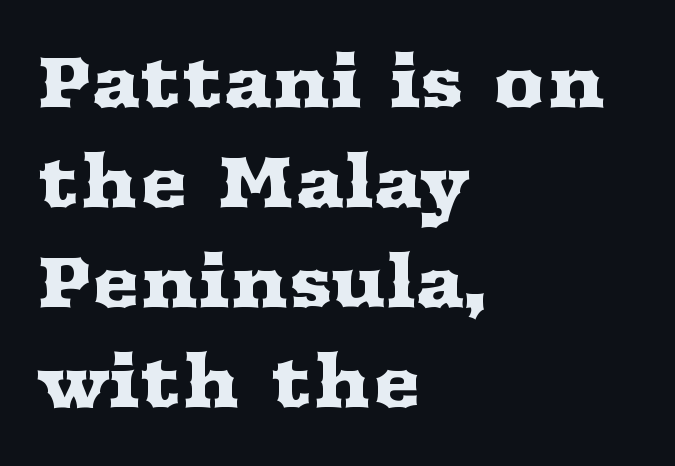
Looks like regular typesetting: each glyph gets only the width it needs. Vertically, the passage feels balanced, rows spaced as you'd expect. Stroke terminals: seriffed. The tracking reads as untouched default to a designer's eye. Ordinary non-slanted type is in use. The lines are quadded left.
